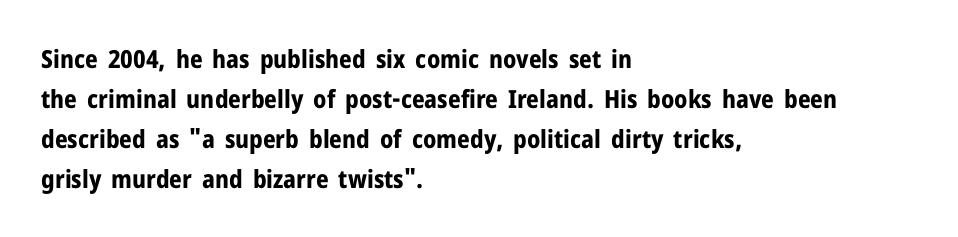
The image shows 25 px bold type, upright; set left-aligned, normal line spacing (1.6x), normal letter spacing, not underlined.
